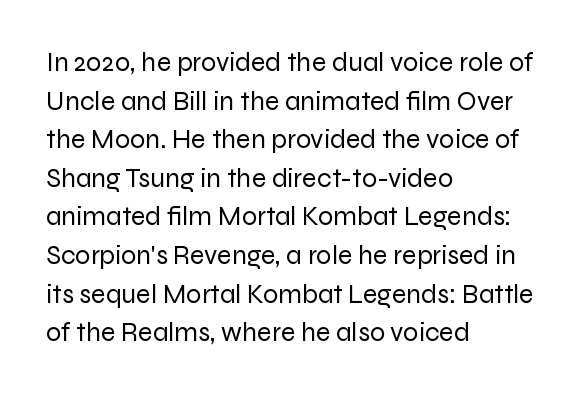
{"italic": "no", "bold": "no", "underline": "no", "align": "left", "line_spacing": "normal", "line_spacing_ratio": 1.43, "letter_spacing": "normal", "letter_spacing_em": 0.0, "glyph_px": 27}
